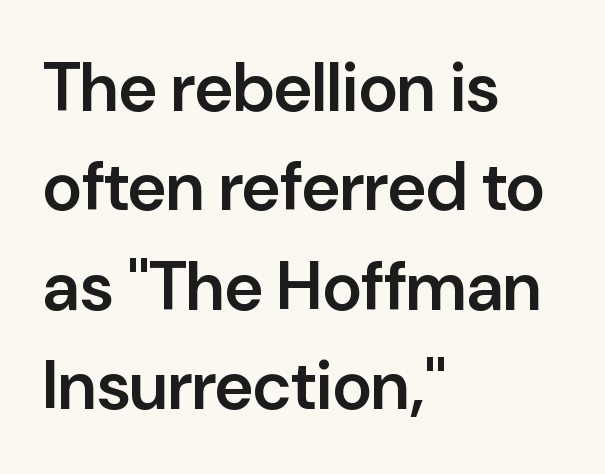
These lines are rendered in a variable-pitch font. Line starts are locked; line ends wander. The specimen omits any rule beneath the text block's lines. Does extra space separate the letters? No, they use regular spacing.
